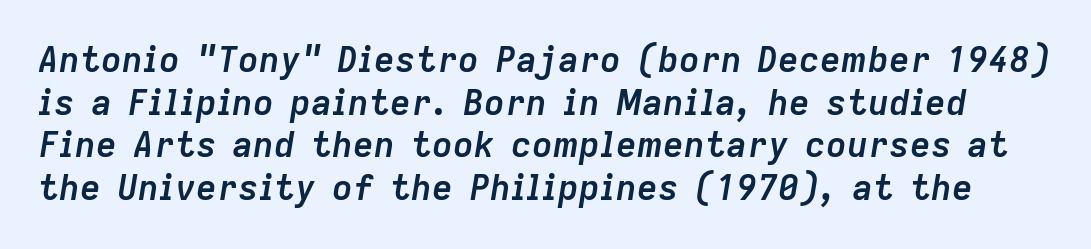
Q: Is the text bold? A: Yes.
Q: Is the text italic (slanted)? A: Yes, it leans right by about 9 degrees.
Q: Is the text underlined? A: No.
Q: Is the spacing between letters normal or unusually wide? A: Normal.
Q: Width (condensed, normal, or wide)? A: Normal.
Q: Stroke contrast? A: Low.
Q: x-height? A: Medium.
Q: Monospaced? A: No.
